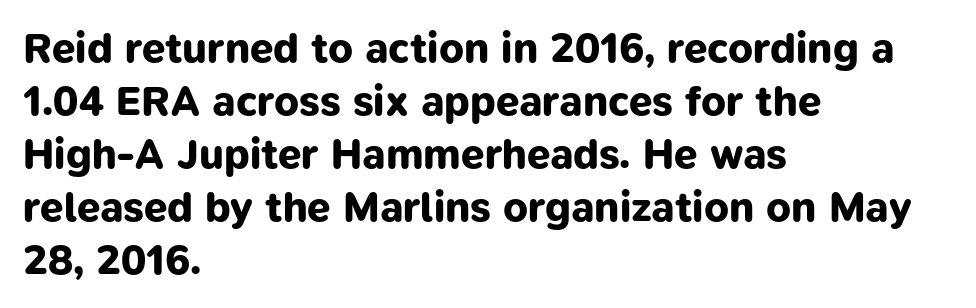
The image shows 42 px bold sans-serif type; set left-aligned, normal line spacing (1.26x), normal letter spacing, not underlined; low stroke contrast and a medium x-height.
